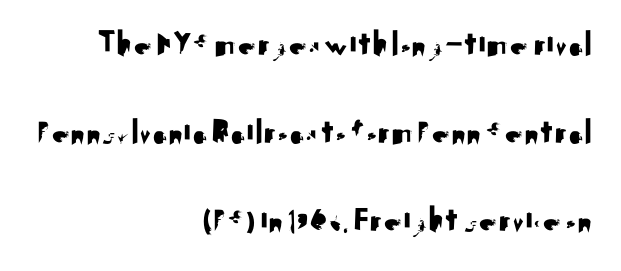
Q: Is the text italic (slanted)? A: No, it is upright.
Q: Is the typeface a serif or a sans-serif typeface? A: Sans-serif.
Q: Is the text underlined? A: No.
Q: How is the paragraph aligned? A: Right-aligned.
Q: Is the spacing between letters normal or unusually wide? A: Normal.
Q: Is the spacing between lines tight, normal or loose? A: Loose.
Q: Width (condensed, normal, or wide)? A: Normal.
Q: Stroke contrast? A: Medium.
Q: x-height? A: Small.
Q: Monospaced? A: No.
